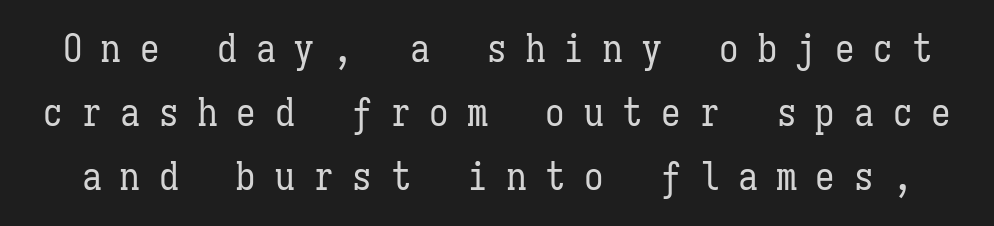
Q: Is the text bold? A: No.
Q: Is the text italic (slanted)? A: No, it is upright.
Q: Is the text underlined? A: No.
Q: Is the spacing between letters normal or unusually wide? A: Unusually wide.
Q: Is the spacing between lines tight, normal or loose? A: Normal.
Q: Width (condensed, normal, or wide)? A: Condensed.
Q: Stroke contrast? A: Low.
Q: x-height? A: Medium.
Q: Monospaced? A: Yes.
